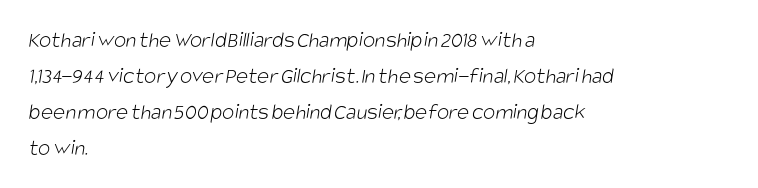
The strokes are not fattened; the text isn't bold. Interline gaps are of average width in this sample. The paragraph has a hard left edge and a soft right edge. The baseline area is clear. The rendering keeps characters at their native spacing.
